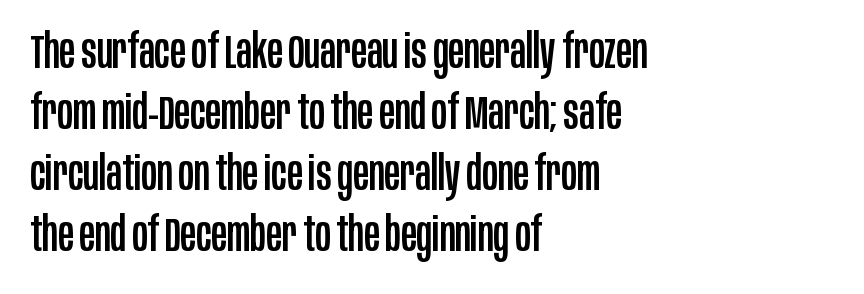
The rendering uses natural spacing where letterforms have individual widths. Summary of vertical rhythm: regular, with standard interline spacing. Each word holds together tightly as a unit, with standard inter-letter gaps. Layout note: lines flush left.
